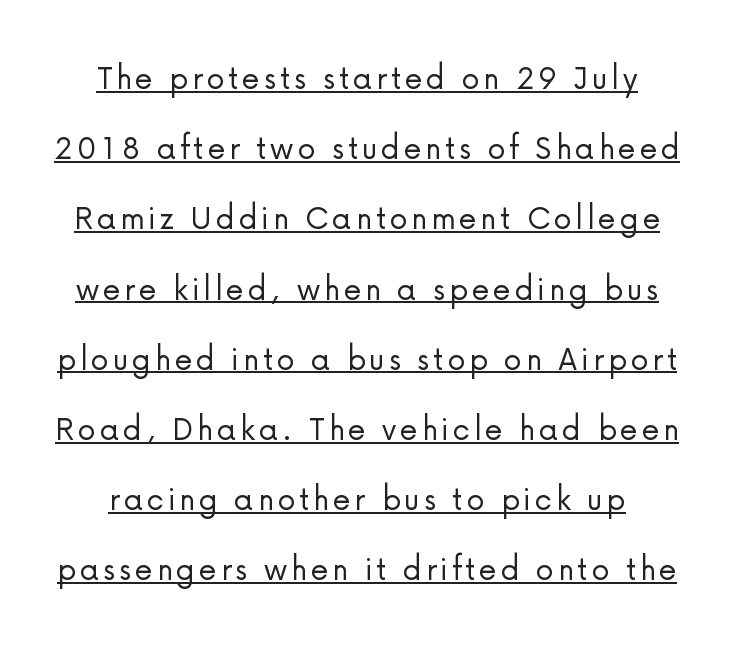
Q: Is the text bold? A: No.
Q: Is the text italic (slanted)? A: No, it is upright.
Q: Is the typeface a serif or a sans-serif typeface? A: Sans-serif.
Q: Is the text underlined? A: Yes.
Q: Is the spacing between lines tight, normal or loose? A: Loose.
Q: Width (condensed, normal, or wide)? A: Normal.
Q: Stroke contrast? A: Low.
Q: x-height? A: Medium.
Q: Monospaced? A: No.
